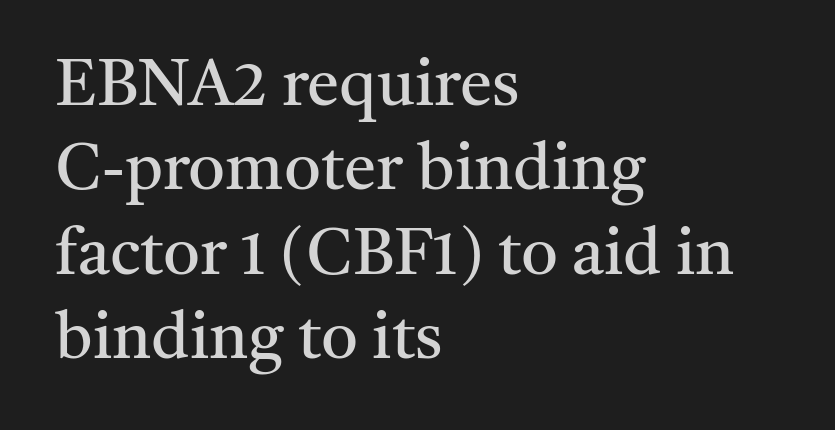
Q: Is the text bold? A: No.
Q: Is the text italic (slanted)? A: No, it is upright.
Q: Is the typeface a serif or a sans-serif typeface? A: Serif.
Q: Is the text underlined? A: No.
Q: How is the paragraph aligned? A: Left-aligned.
Q: Is the spacing between letters normal or unusually wide? A: Normal.
Q: Is the spacing between lines tight, normal or loose? A: Normal.
Q: Width (condensed, normal, or wide)? A: Normal.
Q: Stroke contrast? A: Medium.
Q: x-height? A: Medium.
Q: Monospaced? A: No.
